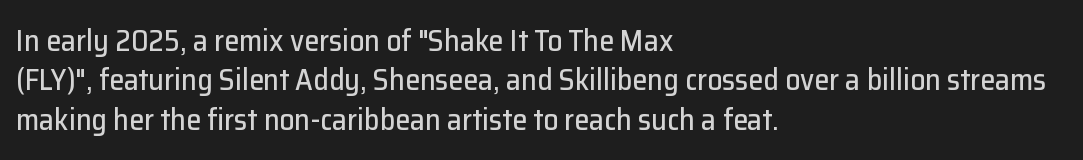
The image shows 30 px sans-serif type, upright; set left-aligned, normal line spacing (1.31x), normal letter spacing, not underlined; low stroke contrast and a medium x-height.
